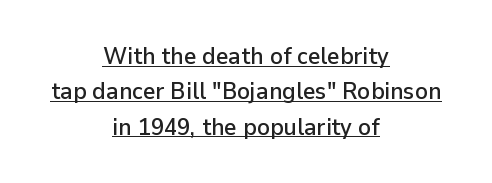
The image shows 24 px text type, upright; set centered, normal line spacing (1.47x), normal letter spacing, underlined.
